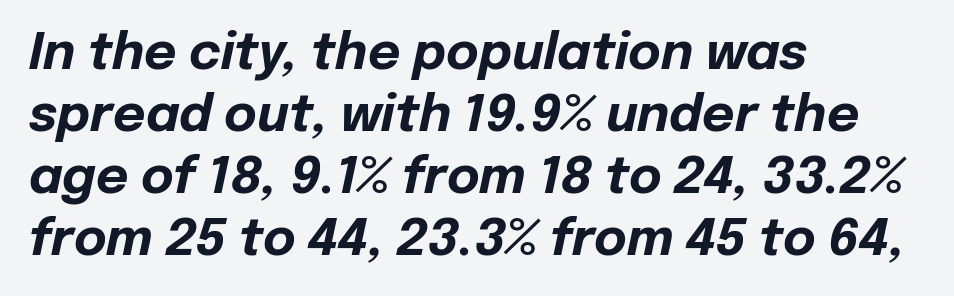
{"italic": "yes", "lean": "right", "slant_degrees": 12, "bold": "yes", "weight": "bold", "width": "normal", "stroke_contrast": "low", "x_height": "medium", "monospaced": "no", "underline": "no", "align": "left", "line_spacing_ratio": 1.24, "letter_spacing": "normal", "letter_spacing_em": 0.0, "glyph_px": 50}
